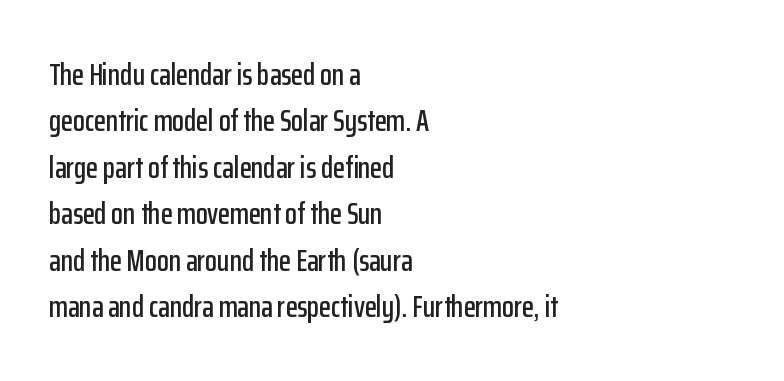
The image shows 31 px condensed sans-serif type, upright; set left-aligned, normal line spacing (1.5x), normal letter spacing, not underlined; low stroke contrast and a medium x-height.
